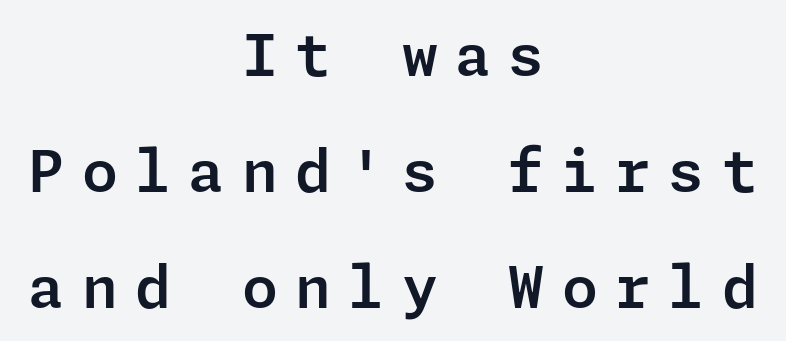
Upright lettering throughout. The characters display no serif detailing; their extremities are plain. Has an underline been added? It has not. The text block is weighted toward neither margin, spreading evenly from the middle. Observe the wide spacing: letters keep a clear distance from each other.
